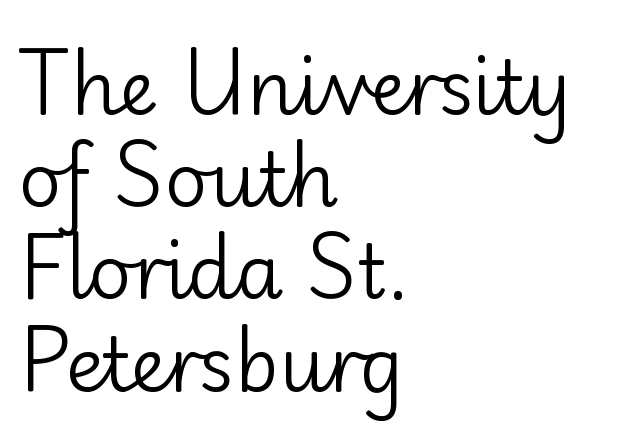
The image shows 75 px regular-weight sans-serif type, upright; set left-aligned, line spacing 1.23x, normal letter spacing, not underlined; low stroke contrast and a small x-height.
